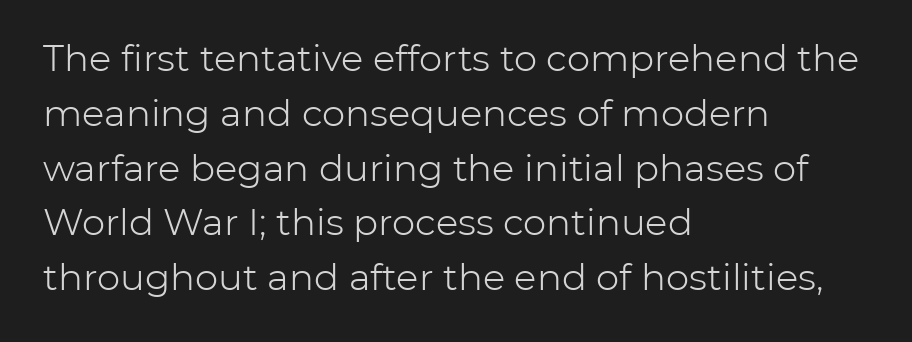
Q: Is the text bold? A: No.
Q: Is the text italic (slanted)? A: No, it is upright.
Q: Is the typeface a serif or a sans-serif typeface? A: Sans-serif.
Q: Is the text underlined? A: No.
Q: How is the paragraph aligned? A: Left-aligned.
Q: Is the spacing between letters normal or unusually wide? A: Normal.
Q: Is the spacing between lines tight, normal or loose? A: Normal.
Q: Width (condensed, normal, or wide)? A: Normal.
Q: Stroke contrast? A: Low.
Q: x-height? A: Medium.
Q: Monospaced? A: No.
